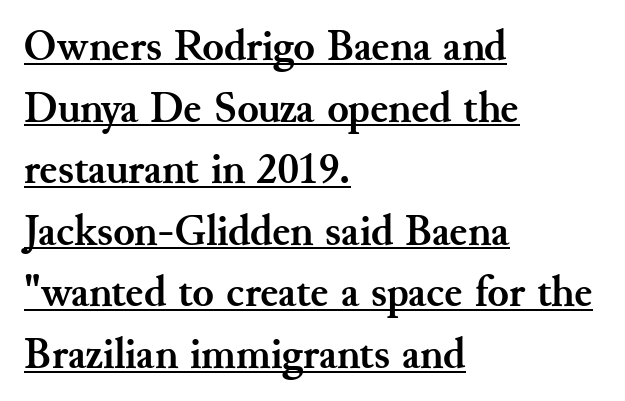
{"serif": "yes", "italic": "no", "bold": "yes", "weight": "semibold", "width": "normal", "stroke_contrast": "medium", "x_height": "small", "monospaced": "no", "underline": "yes", "align": "left", "line_spacing": "normal", "line_spacing_ratio": 1.4, "letter_spacing": "normal", "letter_spacing_em": 0.0, "glyph_px": 44}
